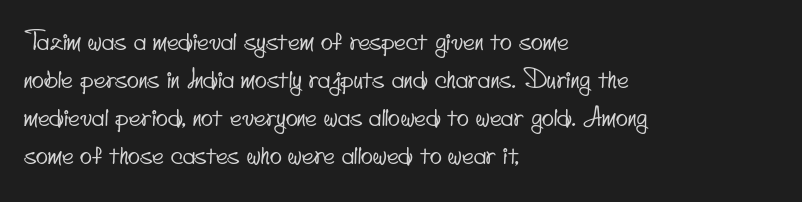
{"underline": "no", "align": "left", "line_spacing": "normal", "line_spacing_ratio": 1.52, "letter_spacing": "normal", "letter_spacing_em": 0.0, "glyph_px": 25}
